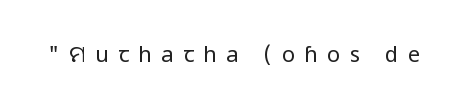
Q: Is the text bold? A: No.
Q: Is the text italic (slanted)? A: No, it is upright.
Q: Is the text underlined? A: No.
Q: Is the spacing between letters normal or unusually wide? A: Unusually wide.
